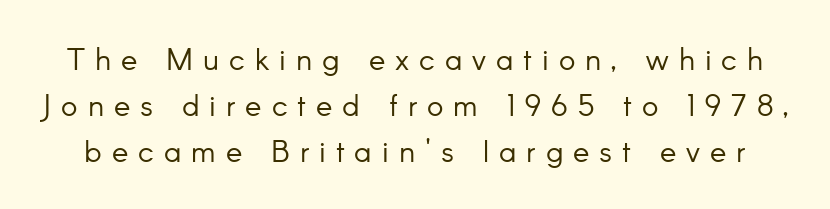
Q: Is the text bold? A: No.
Q: Is the text italic (slanted)? A: No, it is upright.
Q: Is the typeface a serif or a sans-serif typeface? A: Sans-serif.
Q: Is the text underlined? A: No.
Q: Is the spacing between letters normal or unusually wide? A: Unusually wide.
Q: Is the spacing between lines tight, normal or loose? A: Normal.
Q: Width (condensed, normal, or wide)? A: Normal.
Q: Stroke contrast? A: Low.
Q: x-height? A: Small.
Q: Monospaced? A: No.
